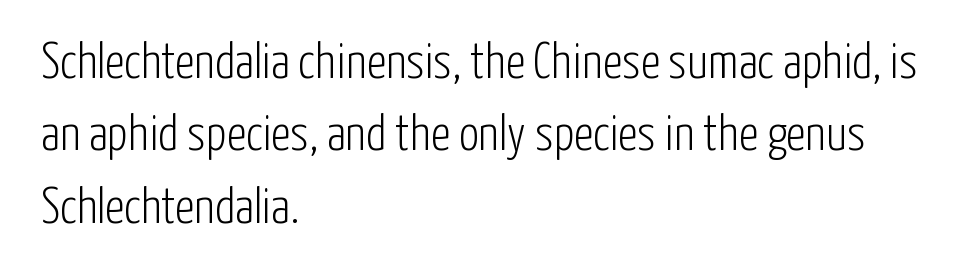
The gaps between neighbouring characters are ordinary and unremarkable. Each line starts at the same left margin while the right side varies. Regular leading. The glyphs are unaccompanied by any horizontal stroke below them. Looks like regular typesetting: each glyph gets only the width it needs. Notice how the stems are strictly vertical — no italics here.
